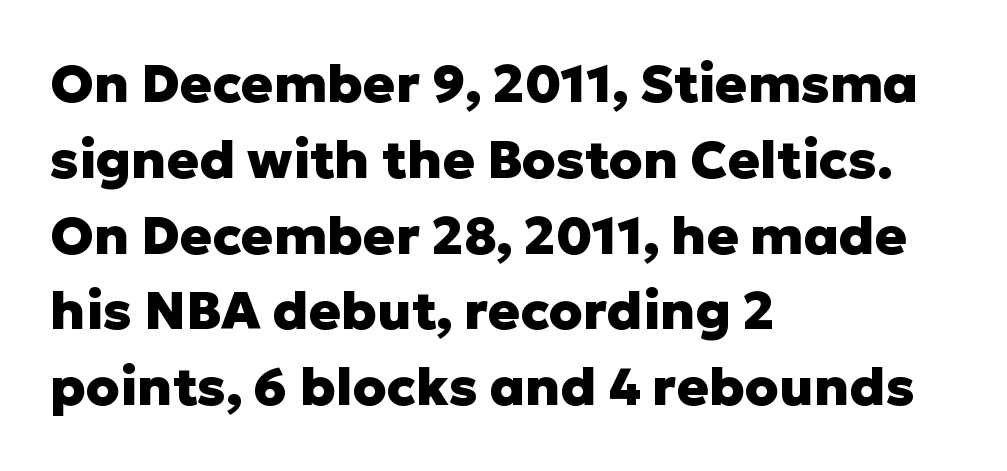
As a designer I'd log this as weight 700, bold. The words here are not underlined. In terms of leading, this rendering sits right in the middle. Inter-character spacing is left at the font's built-in metrics. The specimen reads as upright at a glance. The passage shown is typeset with a sans-serif family.
